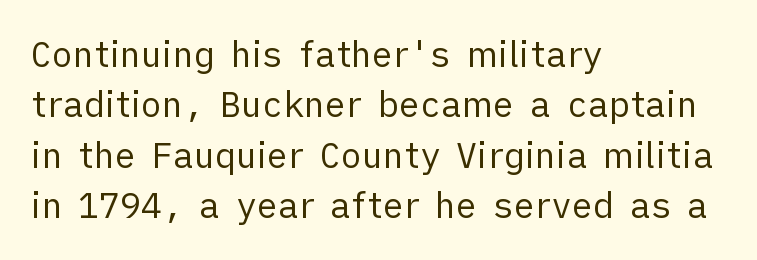
Q: Is the text bold? A: No.
Q: Is the text italic (slanted)? A: No, it is upright.
Q: Is the typeface a serif or a sans-serif typeface? A: Sans-serif.
Q: Is the text underlined? A: No.
Q: How is the paragraph aligned? A: Left-aligned.
Q: Is the spacing between letters normal or unusually wide? A: Normal.
Q: Is the spacing between lines tight, normal or loose? A: Normal.
Q: Width (condensed, normal, or wide)? A: Normal.
Q: Stroke contrast? A: Low.
Q: x-height? A: Medium.
Q: Monospaced? A: No.
